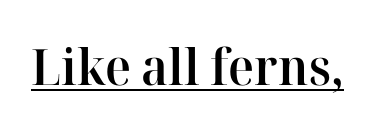
Q: Is the text bold? A: Semi-bold.
Q: Is the text italic (slanted)? A: No, it is upright.
Q: Is the typeface a serif or a sans-serif typeface? A: Serif.
Q: Is the text underlined? A: Yes.
Q: Is the spacing between letters normal or unusually wide? A: Normal.
Q: Width (condensed, normal, or wide)? A: Normal.
Q: Stroke contrast? A: High.
Q: x-height? A: Medium.
Q: Monospaced? A: No.
